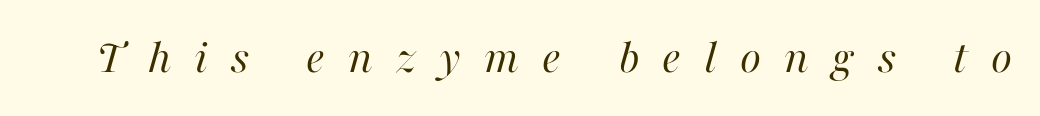
The text carries the slant typical of an italic or oblique font. Tracking value appears strongly positive — letters spread wide. Think of a printed novel: that variable character pitch is what you see here. This is not heavy type; no bold has been used.
